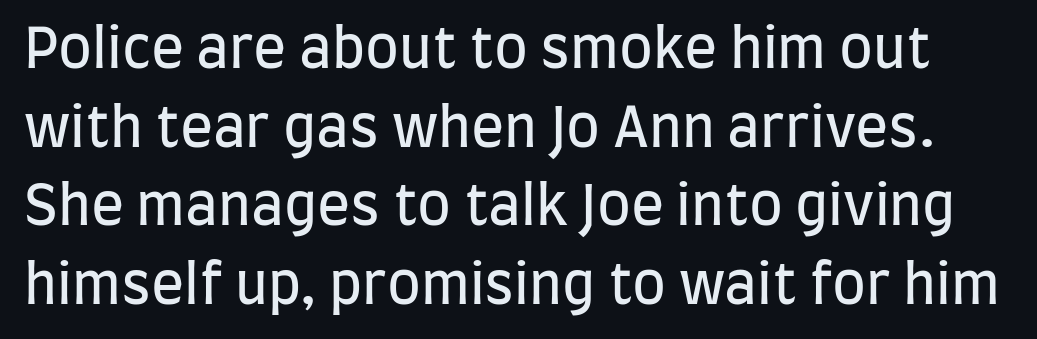
These lines are composed in type without serifs. Nothing unusual about the tracking: characters are spaced as the font intends. These lines sit exactly where default settings would place them. Rule under the text: the space is simply empty. Upright lettering throughout. These lines are rendered in a variable-pitch font.
